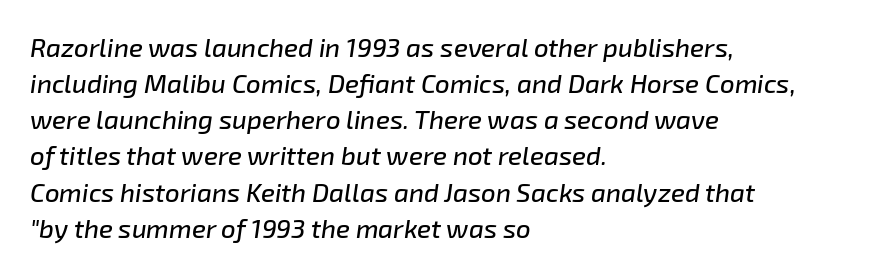
The image shows 26 px text type, italic (leaning right); set left-aligned, normal line spacing (1.39x), normal letter spacing, not underlined.
